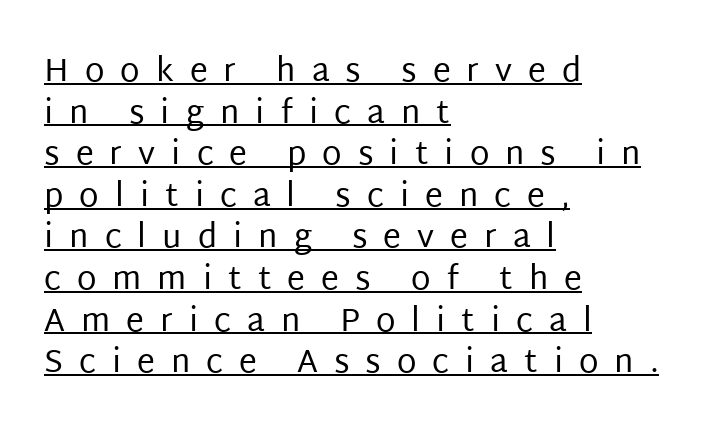
{"serif": "no", "italic": "no", "bold": "no", "weight": "regular", "width": "normal", "stroke_contrast": "low", "x_height": "large", "monospaced": "no", "underline": "yes", "align": "left", "line_spacing": "normal", "line_spacing_ratio": 1.3, "letter_spacing": "wide", "letter_spacing_em": 0.5, "glyph_px": 32}
